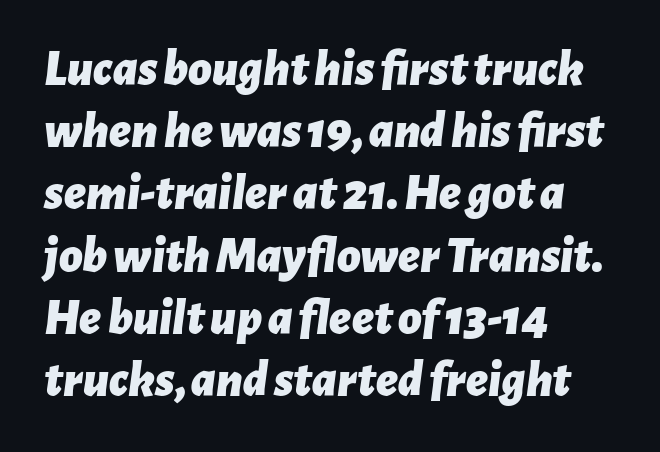
{"italic": "yes", "lean": "right", "slant_degrees": 7, "bold": "yes", "weight": "bold", "width": "normal", "stroke_contrast": "low", "x_height": "medium", "monospaced": "no", "underline": "no", "align": "left", "line_spacing_ratio": 1.22, "letter_spacing": "normal", "letter_spacing_em": 0.0, "glyph_px": 51}
